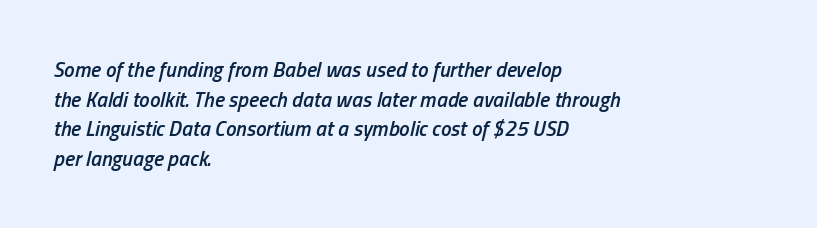
{"italic": "yes", "lean": "right", "slant_degrees": 13, "bold": "semi", "underline": "no", "align": "left", "line_spacing": "normal", "line_spacing_ratio": 1.41, "letter_spacing": "normal", "letter_spacing_em": 0.0, "glyph_px": 21}
